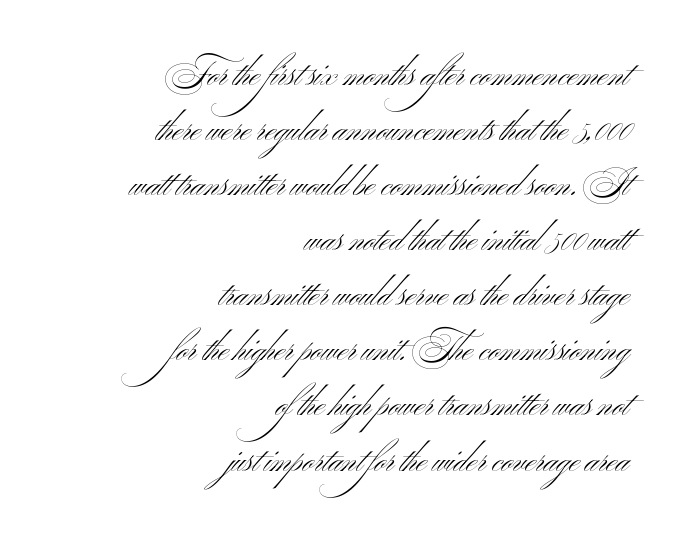
The image shows 34 px light, wide sans-serif type; set right-aligned, normal line spacing (1.62x), normal letter spacing, not underlined; medium stroke contrast and a small x-height.
